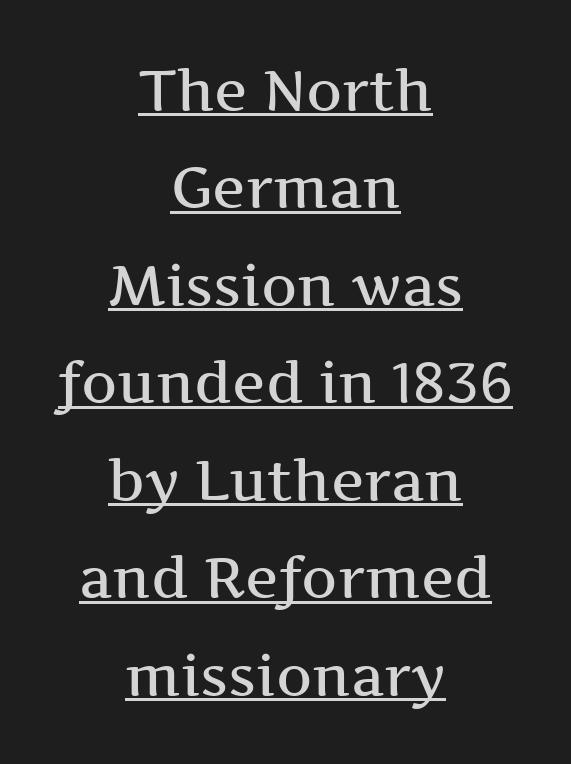
Q: Is the text bold? A: Semi-bold.
Q: Is the text italic (slanted)? A: No, it is upright.
Q: Is the typeface a serif or a sans-serif typeface? A: Serif.
Q: Is the text underlined? A: Yes.
Q: How is the paragraph aligned? A: Centered.
Q: Is the spacing between letters normal or unusually wide? A: Normal.
Q: Width (condensed, normal, or wide)? A: Wide.
Q: Stroke contrast? A: Medium.
Q: x-height? A: Medium.
Q: Monospaced? A: No.
